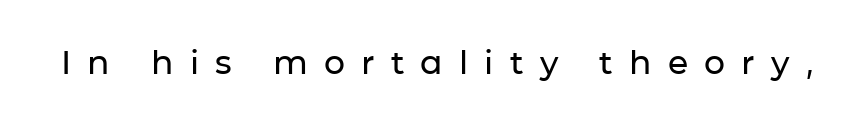
The image shows 33 px sans-serif type, upright; set unusually wide letter spacing (+0.49 em), not underlined; low stroke contrast and a medium x-height.
